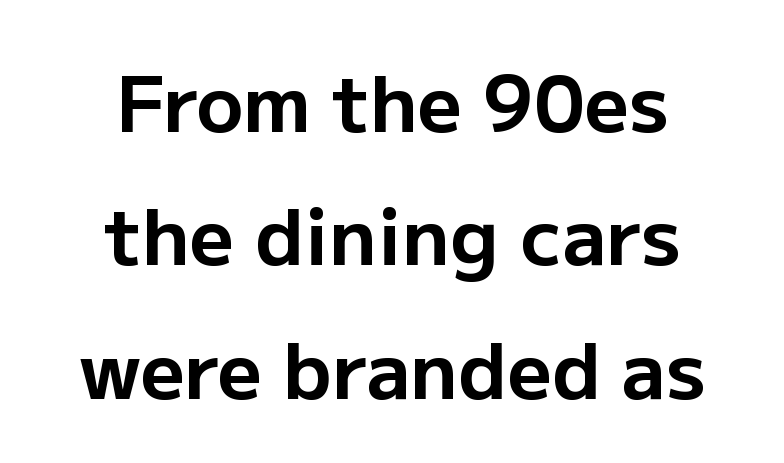
The glyphs in this specimen are sans serif. Beneath every word, the page is bare. These lines were composed using upright roman letters. The face used here is proportionally spaced, like ordinary book or web type. Weight: bold.
